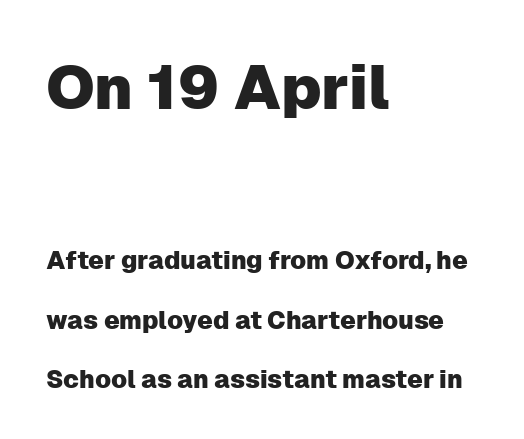
The type sits square on the baseline with zero lean. The gap between lines stays unmarked. The text block is weighted toward the left margin, trailing off unevenly rightward. The glyphs in this specimen are sans serif. A typesetter would call this zero additional tracking. Looks like regular typesetting: each glyph gets only the width it needs.
